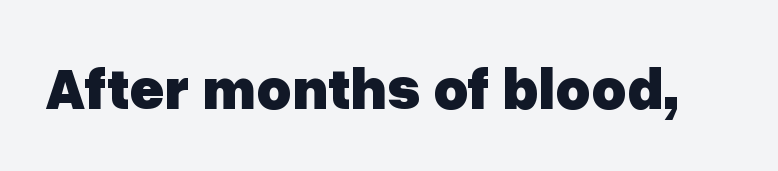
Words float on clear page, feet unadorned. Notice how the stems are strictly vertical — no italics here. A typesetter would call this proportional, since set widths differ per character. Short note: letters normally spaced.
